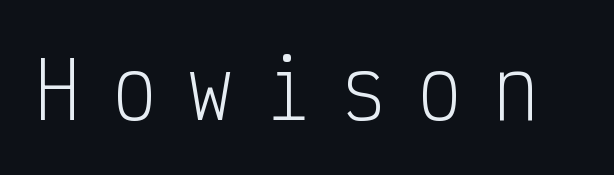
{"serif": "no", "italic": "no", "bold": "no", "weight": "light", "width": "condensed", "stroke_contrast": "low", "x_height": "medium", "monospaced": "yes", "underline": "no", "letter_spacing": "wide", "letter_spacing_em": 0.39, "glyph_px": 77}
